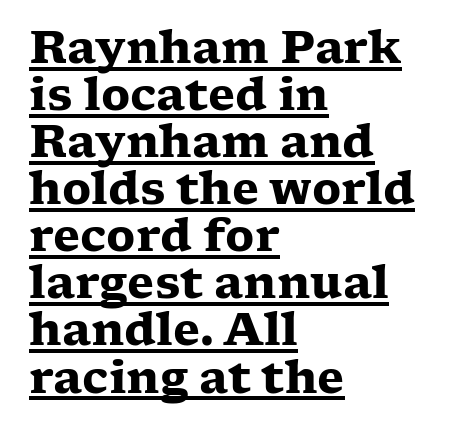
The image shows 44 px heavy, wide serif type, upright; set left-aligned, tight line spacing (1.07x), normal letter spacing, underlined; low stroke contrast and a medium x-height.
